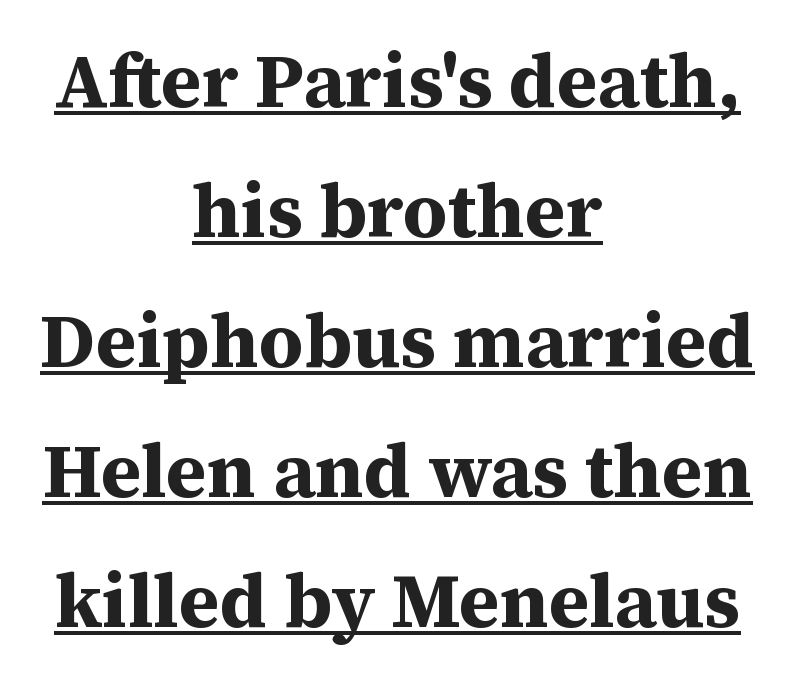
The image shows 76 px bold serif type, upright; set centered, line spacing 1.71x, normal letter spacing, underlined; medium stroke contrast and a medium x-height.
